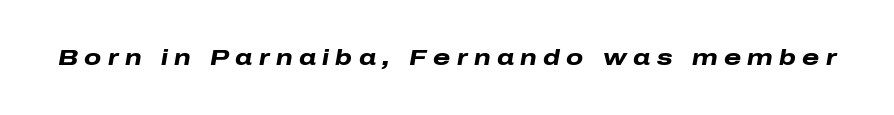
{"italic": "yes", "lean": "right", "slant_degrees": 10, "bold": "yes", "underline": "no", "letter_spacing": "wide", "letter_spacing_em": 0.29, "glyph_px": 22}
